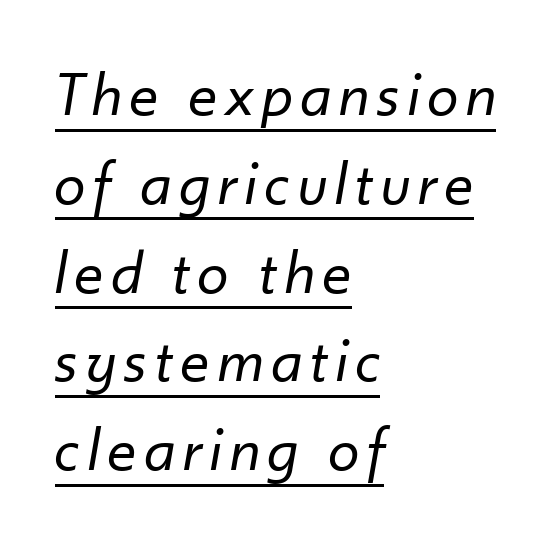
These lines are rendered in a variable-pitch font. Bold? No — there's no thickening of the strokes. A baseline rule has been typeset under these characters. The compositor pushed each line to the left boundary.
